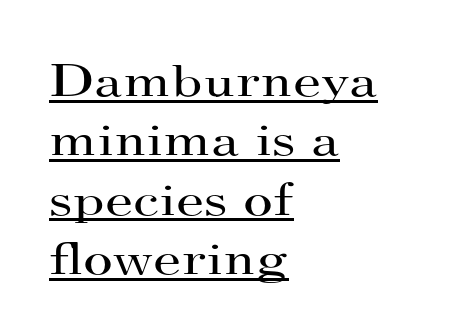
The image shows 46 px regular-weight, wide serif type, upright; set left-aligned, normal line spacing (1.29x), normal letter spacing, underlined; high stroke contrast and a small x-height.
